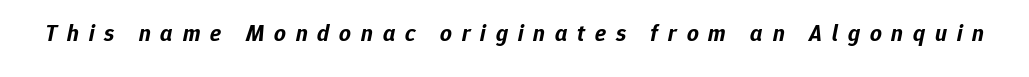
The strokes are fattened all the way to bold. This rendering features lettering with no underline. Slanted lettering throughout. The face used here is rendered with a markedly widened letterfit.
